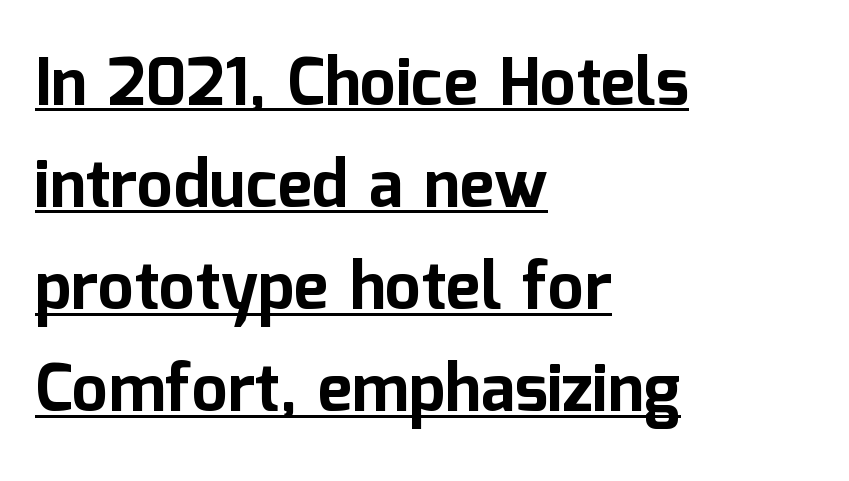
{"serif": "no", "italic": "no", "bold": "yes", "weight": "bold", "width": "normal", "stroke_contrast": "low", "x_height": "medium", "monospaced": "no", "underline": "yes", "align": "left", "line_spacing": "normal", "line_spacing_ratio": 1.57, "letter_spacing": "normal", "letter_spacing_em": 0.0, "glyph_px": 65}
